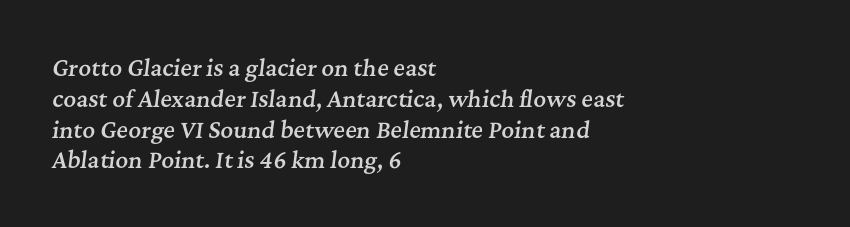
Compared with typical paragraphs, the rows here are spaced about the same. Slanted lettering throughout. Each row of text sits above clean, open space. A somewhat darkened texture: the type is semibold rather than bold. Tracking here is standard; glyphs follow each other at the usual distance. The paragraph has a hard left edge and a soft right edge.
